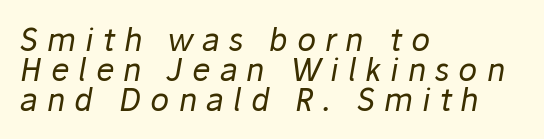
Q: Is the text bold? A: No.
Q: Is the text italic (slanted)? A: Yes, it leans right by about 10 degrees.
Q: Is the text underlined? A: No.
Q: How is the paragraph aligned? A: Left-aligned.
Q: Is the spacing between letters normal or unusually wide? A: Unusually wide.
Q: Is the spacing between lines tight, normal or loose? A: Tight.
Q: Width (condensed, normal, or wide)? A: Normal.
Q: Stroke contrast? A: Low.
Q: x-height? A: Medium.
Q: Monospaced? A: No.
